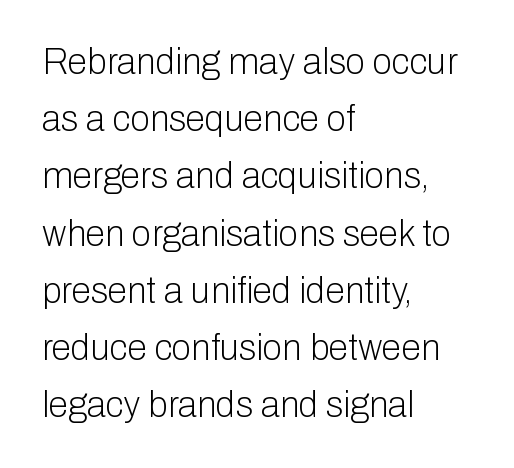
The image shows 36 px light sans-serif type, upright; set left-aligned, normal line spacing (1.59x), normal letter spacing, not underlined; low stroke contrast and a medium x-height.
